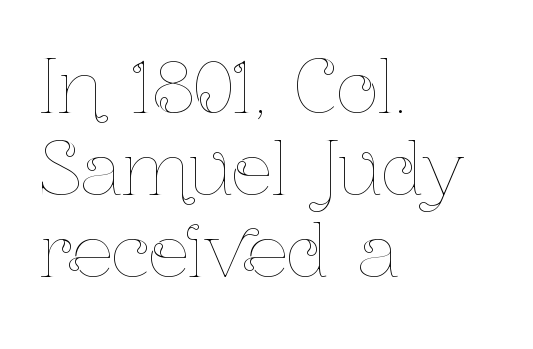
Teacher's note: observe the even left margin — that is flush-left alignment. The space between consecutive lines is stingy. Weight: regular or lighter. The letters stand upright; this is a roman face. Characters follow at the spacing the type designer built in. Think of a printed novel: that variable character pitch is what you see here.
